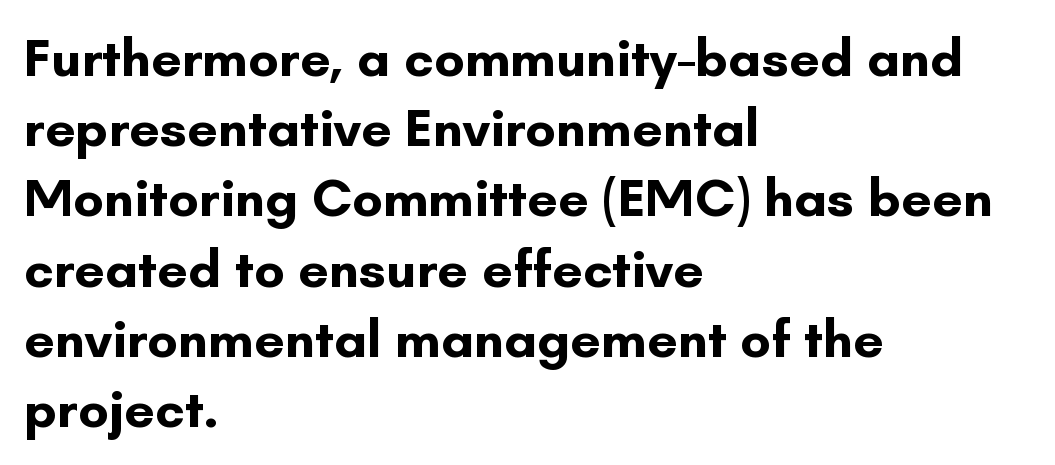
{"serif": "no", "italic": "no", "bold": "yes", "weight": "bold", "width": "normal", "stroke_contrast": "low", "x_height": "small", "monospaced": "no", "underline": "no", "align": "left", "line_spacing": "normal", "line_spacing_ratio": 1.3, "letter_spacing": "normal", "letter_spacing_em": 0.0, "glyph_px": 54}
